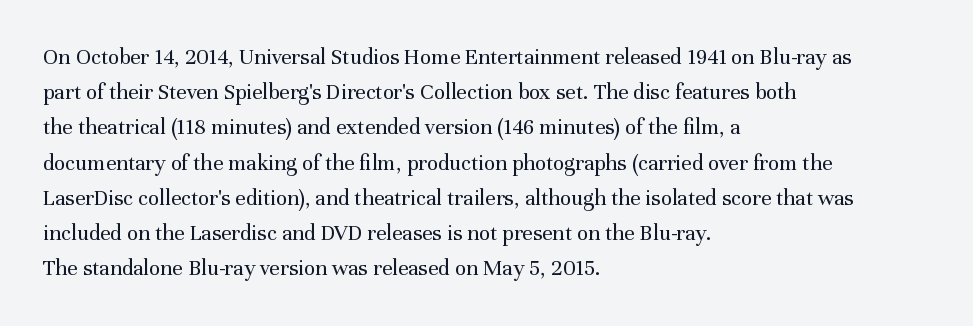
{"italic": "no", "bold": "no", "underline": "no", "align": "left", "line_spacing": "normal", "line_spacing_ratio": 1.53, "letter_spacing": "normal", "letter_spacing_em": 0.0, "glyph_px": 23}
